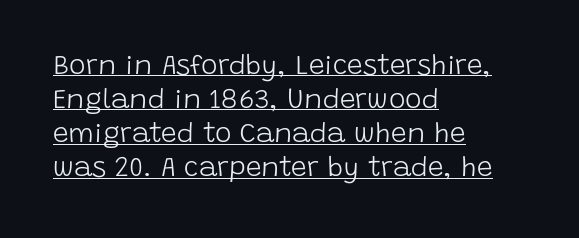
The image shows 28 px light sans-serif type, upright; set left-aligned, line spacing 1.22x, normal letter spacing, underlined; low stroke contrast and a large x-height.
